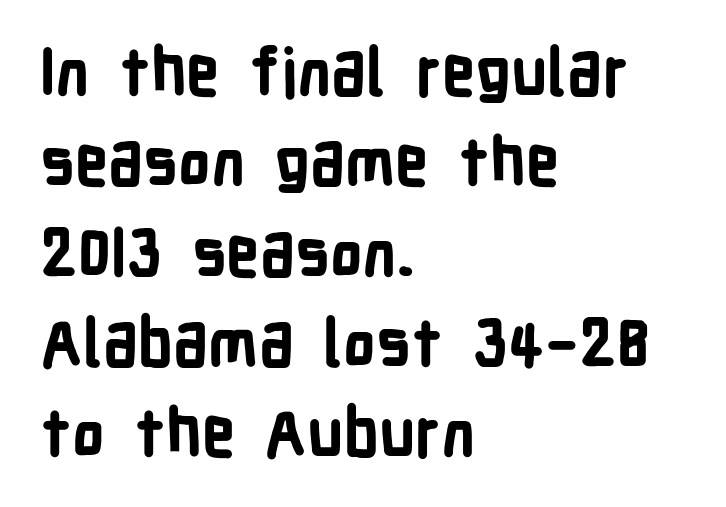
Italic: no, the glyphs are upright roman. The rendering anchors every line to the left-hand side. No feet cap the strokes, marking this as sans-serif type. One glance says typical: line gaps are just what's usual. You'd pick this weight for a headline — it's a proper bold. The tracking reads as untouched default to a designer's eye.
